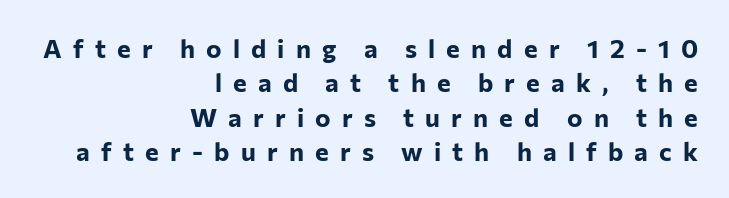
Q: Is the text bold? A: Yes.
Q: Is the text italic (slanted)? A: No, it is upright.
Q: Is the text underlined? A: No.
Q: How is the paragraph aligned? A: Right-aligned.
Q: Is the spacing between letters normal or unusually wide? A: Unusually wide.
Q: Is the spacing between lines tight, normal or loose? A: Normal.
